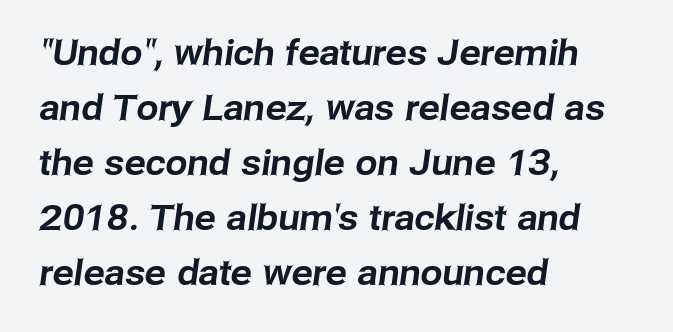
{"serif": "no", "width": "normal", "stroke_contrast": "low", "x_height": "medium", "monospaced": "no", "underline": "no", "align": "left", "line_spacing": "normal", "line_spacing_ratio": 1.57, "letter_spacing": "normal", "letter_spacing_em": 0.0, "glyph_px": 35}
